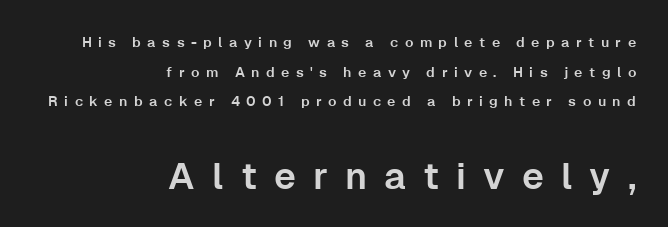
{"serif": "no", "italic": "no", "width": "normal", "stroke_contrast": "low", "x_height": "medium", "monospaced": "no", "underline": "no", "align": "right", "line_spacing": "loose", "line_spacing_ratio": 2.12, "letter_spacing": "wide", "letter_spacing_em": 0.46, "larger_block": "second", "size_ratio": 2.64, "glyph_px": 37}
